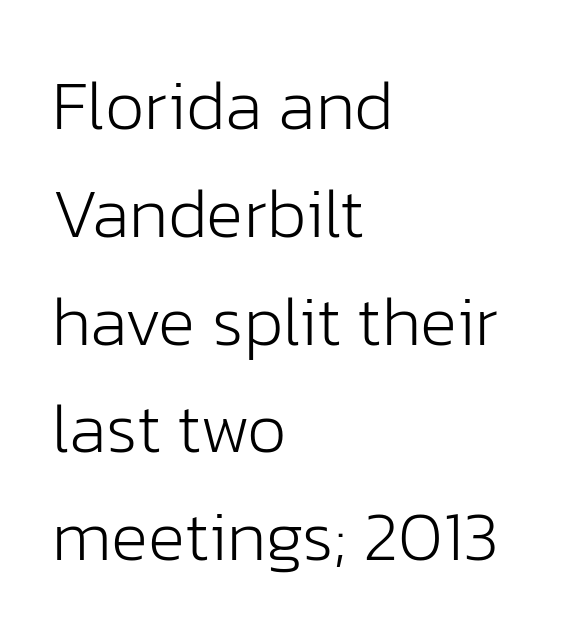
{"serif": "no", "italic": "no", "bold": "no", "weight": "light", "width": "normal", "stroke_contrast": "low", "x_height": "medium", "monospaced": "no", "underline": "no", "align": "left", "line_spacing": "normal", "line_spacing_ratio": 1.54, "letter_spacing": "normal", "letter_spacing_em": 0.0, "glyph_px": 70}
